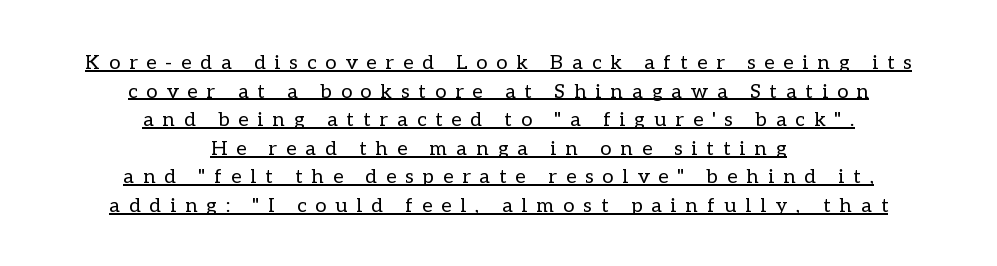
Q: Is the text bold? A: No.
Q: Is the text italic (slanted)? A: No, it is upright.
Q: Is the text underlined? A: Yes.
Q: How is the paragraph aligned? A: Centered.
Q: Is the spacing between letters normal or unusually wide? A: Unusually wide.
Q: Is the spacing between lines tight, normal or loose? A: Normal.
